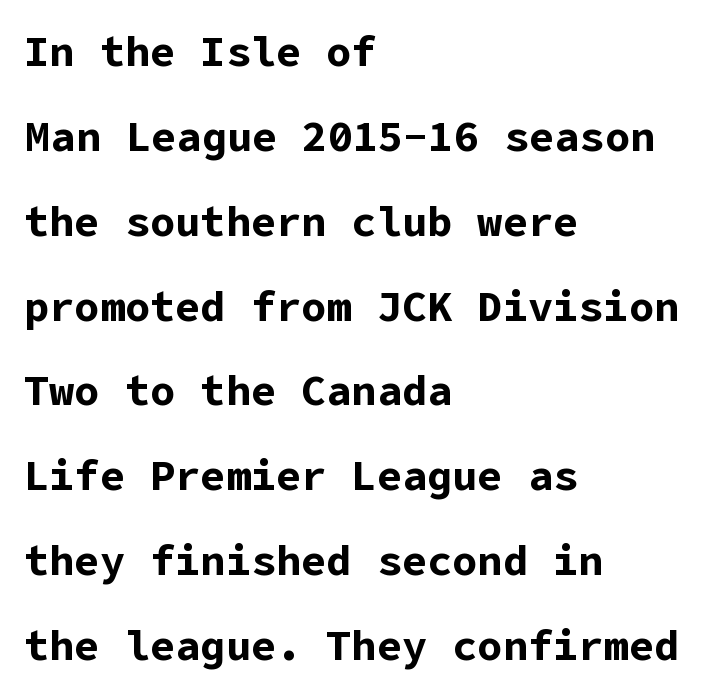
{"serif": "no", "italic": "no", "bold": "yes", "weight": "bold", "width": "normal", "stroke_contrast": "low", "x_height": "medium", "underline": "no", "align": "left", "line_spacing": "loose", "line_spacing_ratio": 2.02, "letter_spacing": "normal", "letter_spacing_em": 0.0, "glyph_px": 42}
